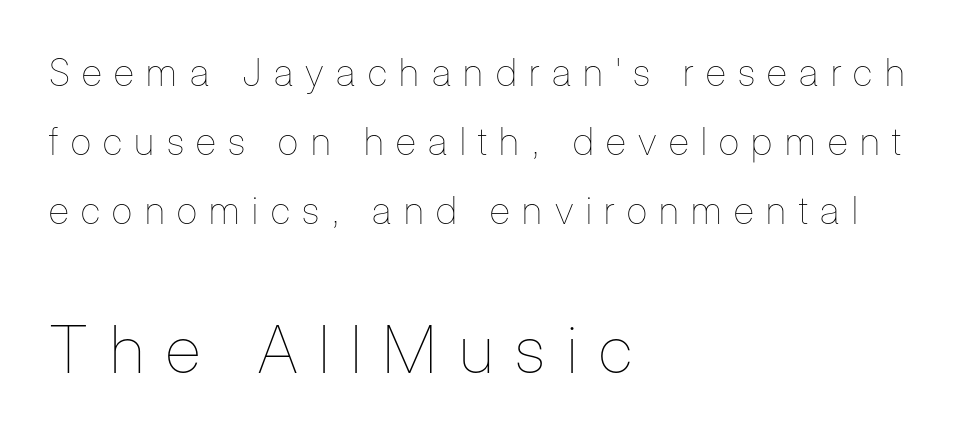
Line beginnings align vertically; line endings do not. Unlike italic type, these characters show no tilt at all. On a weight scale, this lands at 450 or below. Letter spacing: wide. The letters in the lower block stand taller than those in the block above. The area under the type is left untouched.
